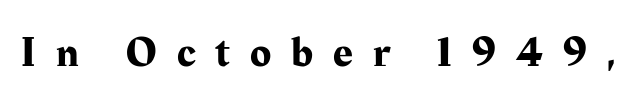
The image shows 43 px serif type, upright; set unusually wide letter spacing (+0.47 em), not underlined; medium stroke contrast and a medium x-height.
